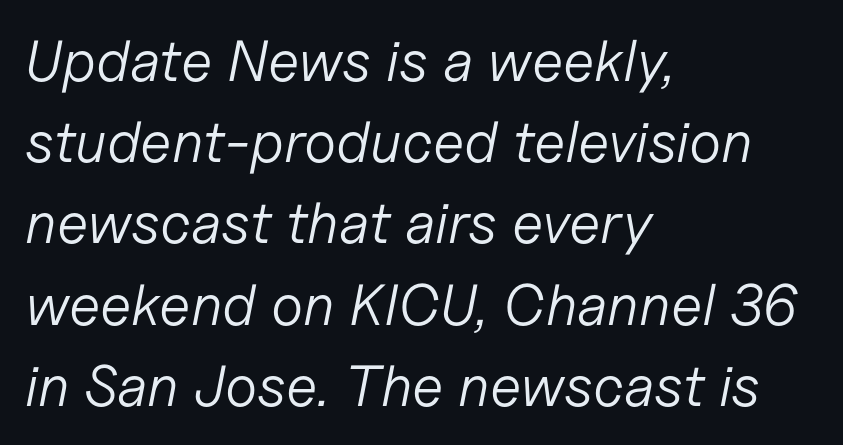
Compared with typical body copy, the letter spacing here is the same. Regarding leading, the lines here are spaced in the standard way. The strokes are not fattened; the text isn't bold. Italic: yes, the glyphs are oblique. Rule under the text: the space is simply empty. Varying glyph widths throughout — classic text-font behaviour.
